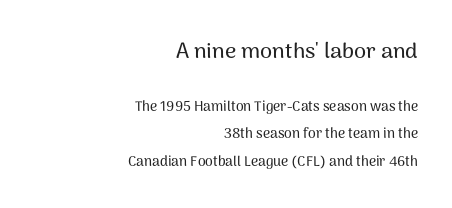
The image shows 22 px text type, upright; set right-aligned, loose line spacing (1.96x), normal letter spacing, not underlined; the first (top) block is 1.57x larger.
